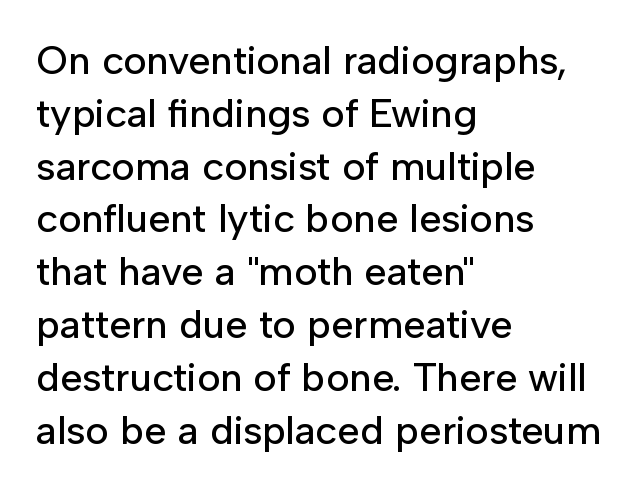
Evenly set lines give the paragraph a standard silhouette. Just letters on the line, the space beneath them empty. Serif or sans? Sans — the stroke terminals are bare. Students, note that the glyphs here touch the page at normal intervals.
